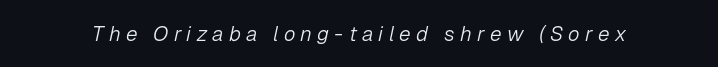
{"italic": "yes", "lean": "right", "slant_degrees": 12, "bold": "no", "underline": "no", "letter_spacing": "wide", "letter_spacing_em": 0.25, "glyph_px": 21}
